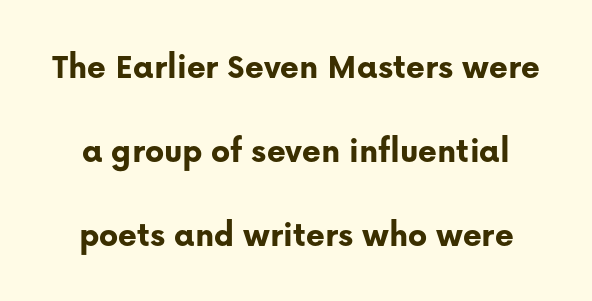
Q: Is the text bold? A: Yes.
Q: Is the text italic (slanted)? A: No, it is upright.
Q: Is the typeface a serif or a sans-serif typeface? A: Sans-serif.
Q: Is the text underlined? A: No.
Q: Is the spacing between letters normal or unusually wide? A: Normal.
Q: Is the spacing between lines tight, normal or loose? A: Loose.
Q: Width (condensed, normal, or wide)? A: Normal.
Q: Stroke contrast? A: Low.
Q: x-height? A: Medium.
Q: Monospaced? A: No.
